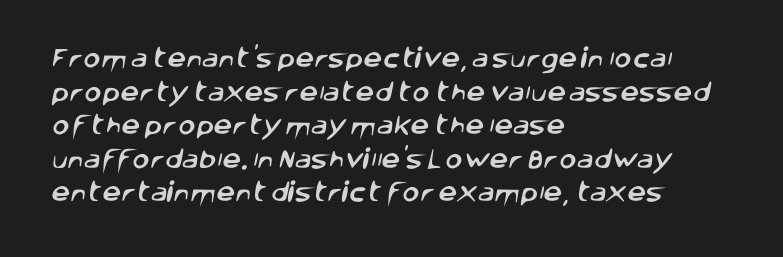
{"underline": "no", "align": "left", "line_spacing": "normal", "line_spacing_ratio": 1.6, "letter_spacing": "normal", "letter_spacing_em": 0.0, "glyph_px": 21}
